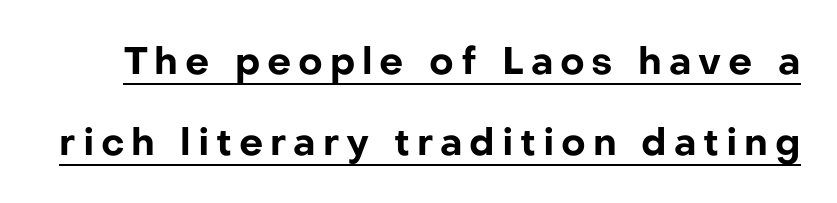
{"serif": "no", "italic": "no", "bold": "yes", "weight": "bold", "width": "normal", "stroke_contrast": "low", "x_height": "medium", "monospaced": "no", "underline": "yes", "line_spacing": "loose", "line_spacing_ratio": 2.13, "glyph_px": 38}
